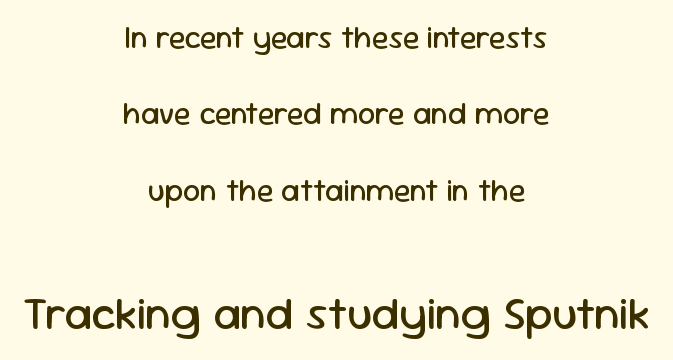
{"serif": "no", "italic": "no", "bold": "no", "weight": "regular", "width": "normal", "stroke_contrast": "low", "x_height": "medium", "monospaced": "no", "underline": "no", "align": "center", "line_spacing": "loose", "line_spacing_ratio": 2.46, "letter_spacing": "normal", "letter_spacing_em": 0.0, "larger_block": "second", "size_ratio": 1.48, "glyph_px": 46}
